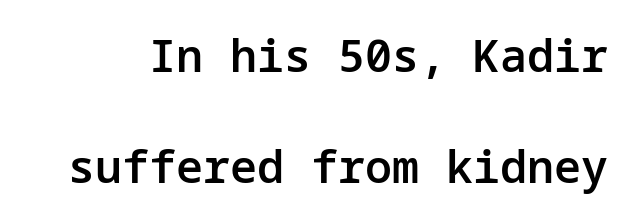
Q: Is the text bold? A: Semi-bold.
Q: Is the text italic (slanted)? A: No, it is upright.
Q: Is the typeface a serif or a sans-serif typeface? A: Sans-serif.
Q: Is the text underlined? A: No.
Q: Is the spacing between letters normal or unusually wide? A: Normal.
Q: Is the spacing between lines tight, normal or loose? A: Loose.
Q: Width (condensed, normal, or wide)? A: Normal.
Q: Stroke contrast? A: Low.
Q: x-height? A: Medium.
